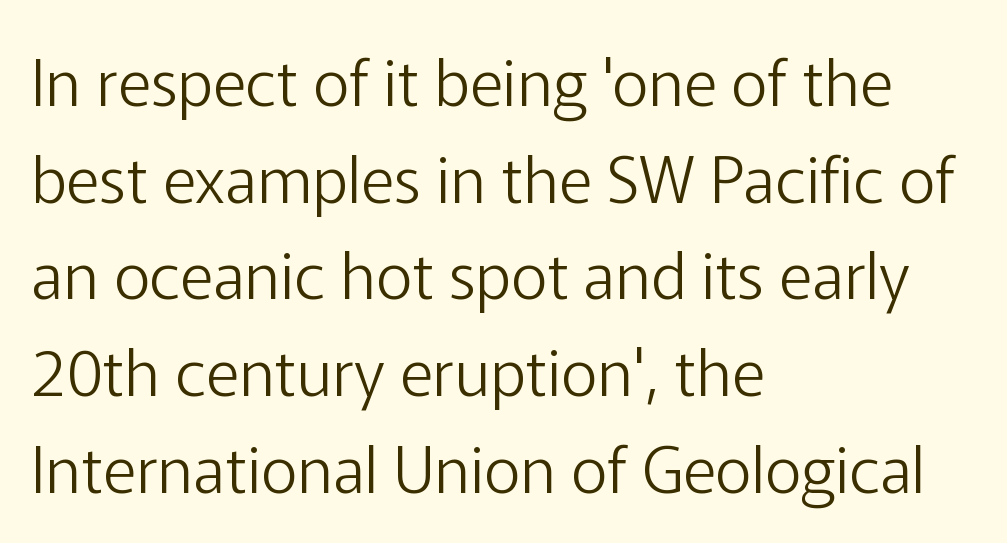
The image shows 64 px light sans-serif type, upright; set left-aligned, normal line spacing (1.51x), normal letter spacing, not underlined; low stroke contrast and a medium x-height.
